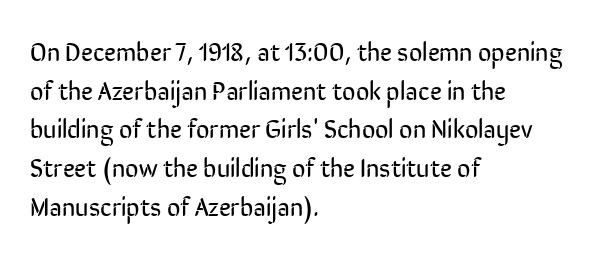
The image shows 26 px text type, upright; set left-aligned, normal line spacing (1.49x), normal letter spacing, not underlined.
